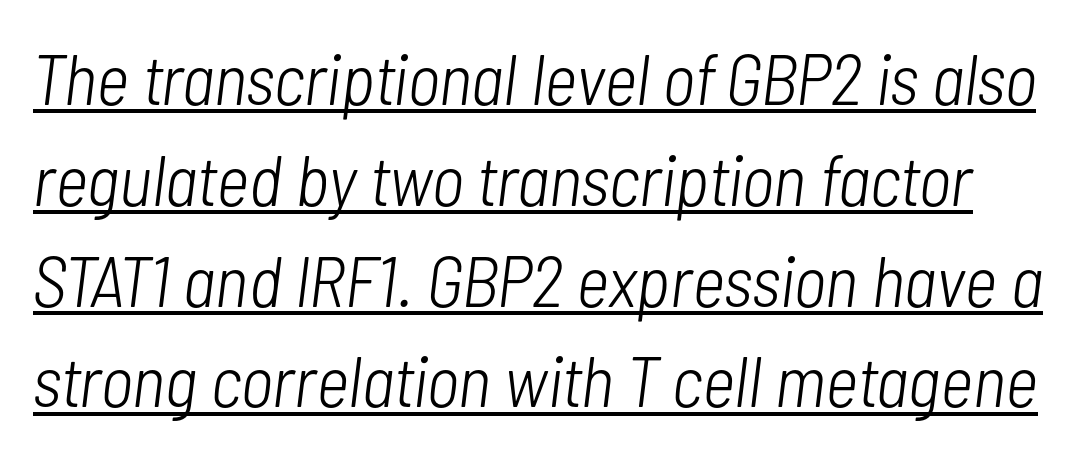
Q: Is the text bold? A: No.
Q: Is the text italic (slanted)? A: Yes, it leans right by about 7 degrees.
Q: Is the text underlined? A: Yes.
Q: Is the spacing between letters normal or unusually wide? A: Normal.
Q: Is the spacing between lines tight, normal or loose? A: Normal.
Q: Width (condensed, normal, or wide)? A: Condensed.
Q: Stroke contrast? A: Low.
Q: x-height? A: Medium.
Q: Monospaced? A: No.
